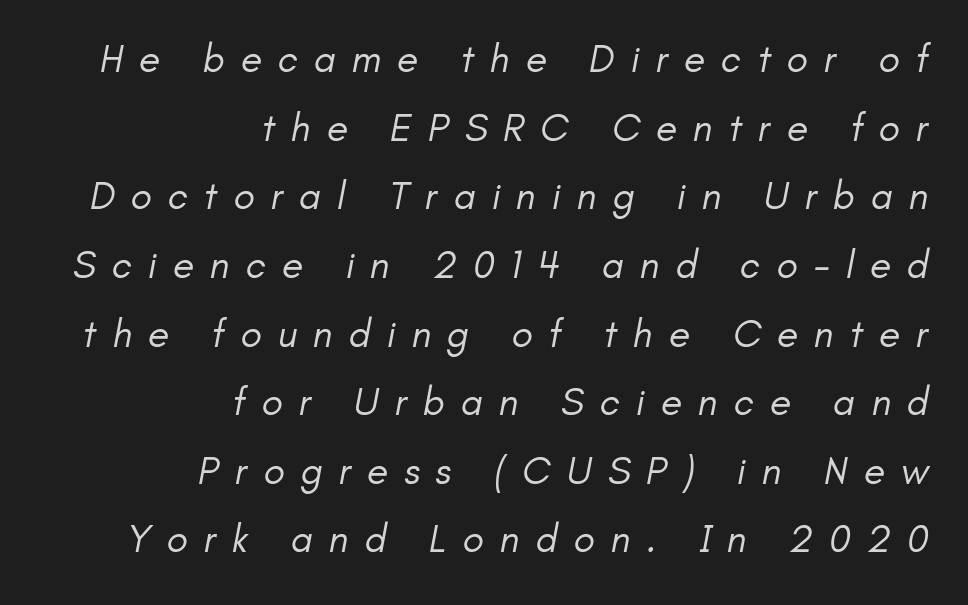
Q: Is the text bold? A: No.
Q: Is the typeface a serif or a sans-serif typeface? A: Sans-serif.
Q: Is the text underlined? A: No.
Q: How is the paragraph aligned? A: Right-aligned.
Q: Is the spacing between letters normal or unusually wide? A: Unusually wide.
Q: Width (condensed, normal, or wide)? A: Normal.
Q: Stroke contrast? A: Low.
Q: x-height? A: Small.
Q: Monospaced? A: No.
